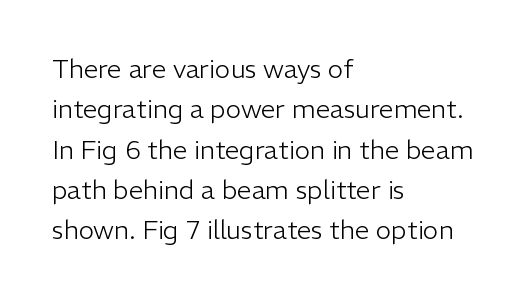
The image shows 26 px text type, upright; set left-aligned, normal line spacing (1.55x), normal letter spacing, not underlined.
